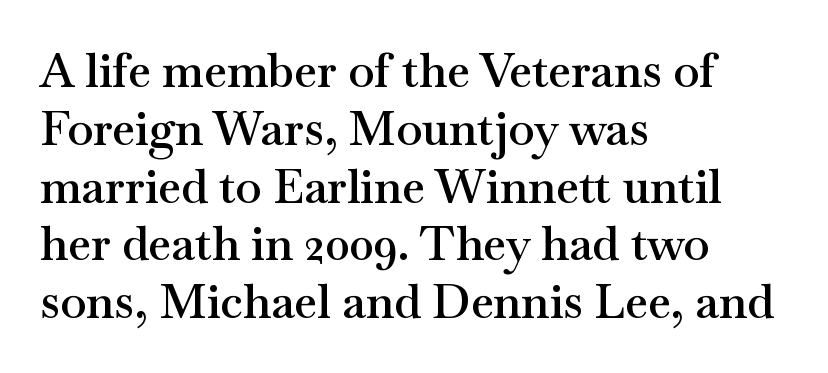
Q: Is the text bold? A: Semi-bold.
Q: Is the text italic (slanted)? A: No, it is upright.
Q: Is the typeface a serif or a sans-serif typeface? A: Serif.
Q: Is the text underlined? A: No.
Q: How is the paragraph aligned? A: Left-aligned.
Q: Is the spacing between letters normal or unusually wide? A: Normal.
Q: Width (condensed, normal, or wide)? A: Wide.
Q: Stroke contrast? A: Medium.
Q: x-height? A: Small.
Q: Monospaced? A: No.
